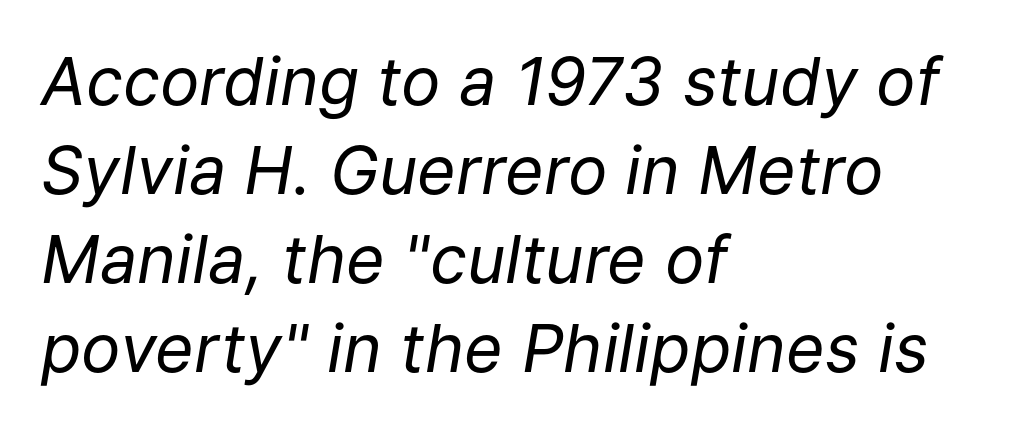
The image shows 66 px regular-weight type, italic (leaning right); set left-aligned, normal line spacing (1.35x), normal letter spacing, not underlined; low stroke contrast and a medium x-height.
